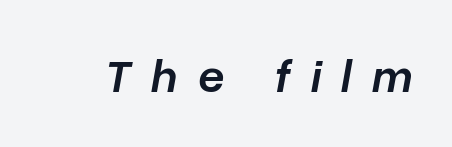
Q: Is the text bold? A: Semi-bold.
Q: Is the text italic (slanted)? A: Yes, it leans right by about 10 degrees.
Q: Is the text underlined? A: No.
Q: Is the spacing between letters normal or unusually wide? A: Unusually wide.
Q: Width (condensed, normal, or wide)? A: Normal.
Q: Stroke contrast? A: Low.
Q: x-height? A: Medium.
Q: Monospaced? A: No.
